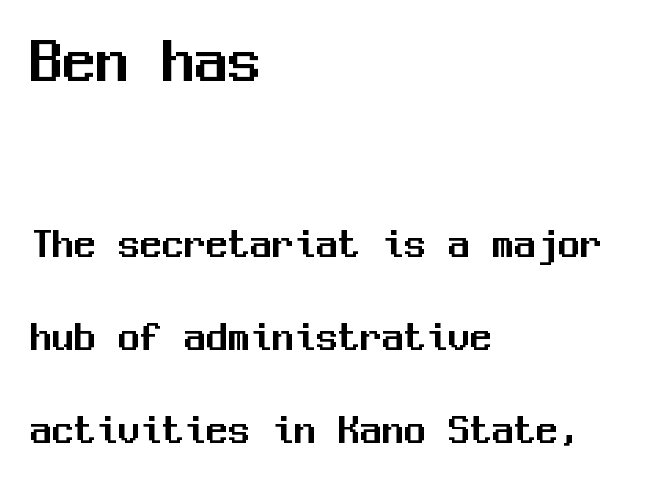
Q: Is the text italic (slanted)? A: No, it is upright.
Q: Is the typeface a serif or a sans-serif typeface? A: Sans-serif.
Q: Is the text underlined? A: No.
Q: How is the paragraph aligned? A: Left-aligned.
Q: Is the spacing between letters normal or unusually wide? A: Normal.
Q: Is the spacing between lines tight, normal or loose? A: Loose.
Q: Which block of text is set in a larger size, the first (top) or the second (bottom)? A: The first (top) one.
Q: Width (condensed, normal, or wide)? A: Normal.
Q: Stroke contrast? A: Medium.
Q: x-height? A: Medium.
Q: Monospaced? A: Yes.
